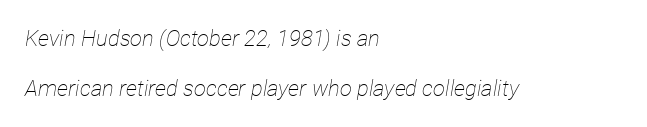
The image shows 22 px text type, italic (leaning right); set left-aligned, loose line spacing (2.26x), normal letter spacing, not underlined.
